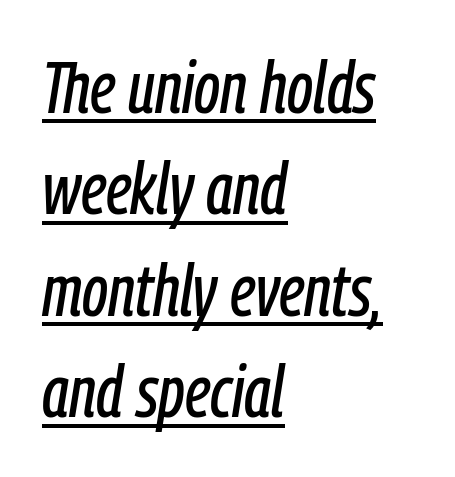
Q: Is the text italic (slanted)? A: Yes, it leans right by about 9 degrees.
Q: Is the text underlined? A: Yes.
Q: How is the paragraph aligned? A: Left-aligned.
Q: Is the spacing between letters normal or unusually wide? A: Normal.
Q: Is the spacing between lines tight, normal or loose? A: Normal.
Q: Width (condensed, normal, or wide)? A: Condensed.
Q: Stroke contrast? A: Low.
Q: x-height? A: Medium.
Q: Monospaced? A: No.
